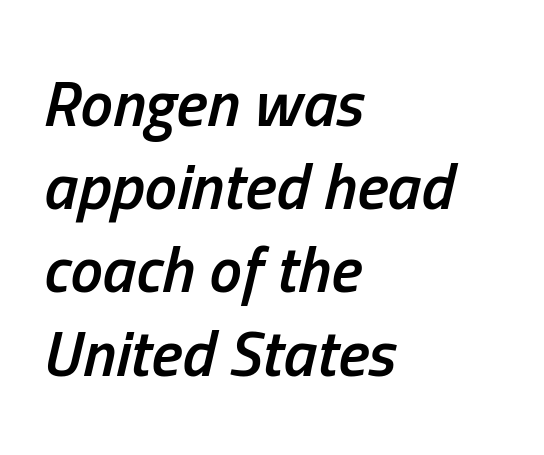
Q: Is the text bold? A: Semi-bold.
Q: Is the text italic (slanted)? A: Yes, it leans right by about 13 degrees.
Q: Is the text underlined? A: No.
Q: How is the paragraph aligned? A: Left-aligned.
Q: Is the spacing between letters normal or unusually wide? A: Normal.
Q: Is the spacing between lines tight, normal or loose? A: Normal.
Q: Width (condensed, normal, or wide)? A: Condensed.
Q: Stroke contrast? A: Low.
Q: x-height? A: Medium.
Q: Monospaced? A: No.
